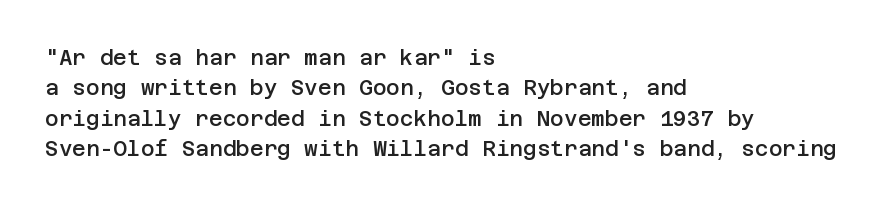
The image shows 21 px text type, upright; set left-aligned, normal line spacing (1.45x), normal letter spacing, not underlined.
